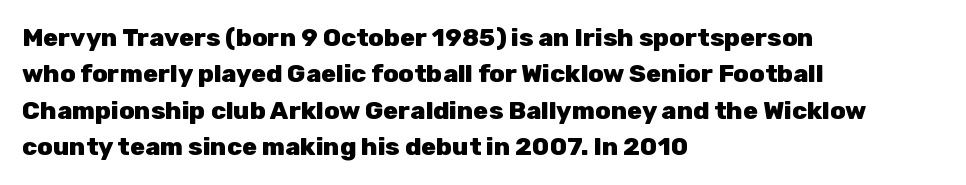
The image shows 25 px bold type, upright; set left-aligned, normal line spacing (1.46x), normal letter spacing, not underlined.
